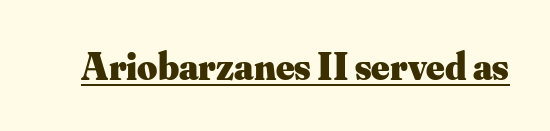
The image shows 39 px heavy serif type, upright; set normal letter spacing, underlined; medium stroke contrast and a small x-height.
